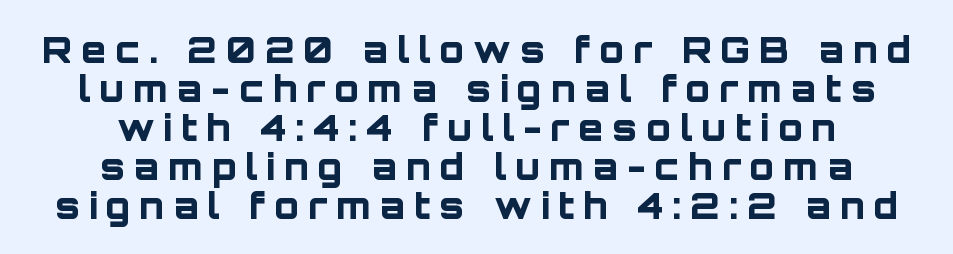
The image shows 36 px bold sans-serif type, upright; set centered, tight line spacing (1.08x), unusually wide letter spacing (+0.25 em), not underlined; low stroke contrast and a large x-height.
